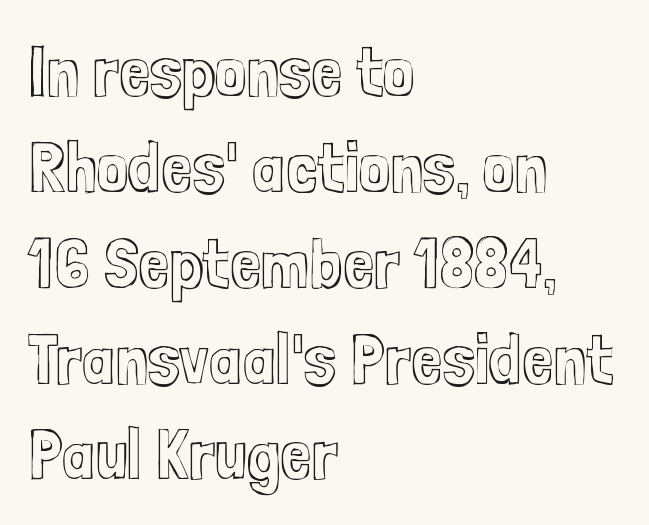
Character widths vary here, with narrow letters taking less room than wide ones. Visually the block forms a straight wall on the left and a jagged coastline on the right. These lines were composed using upright roman letters. Rule under the text: the space is simply empty.
